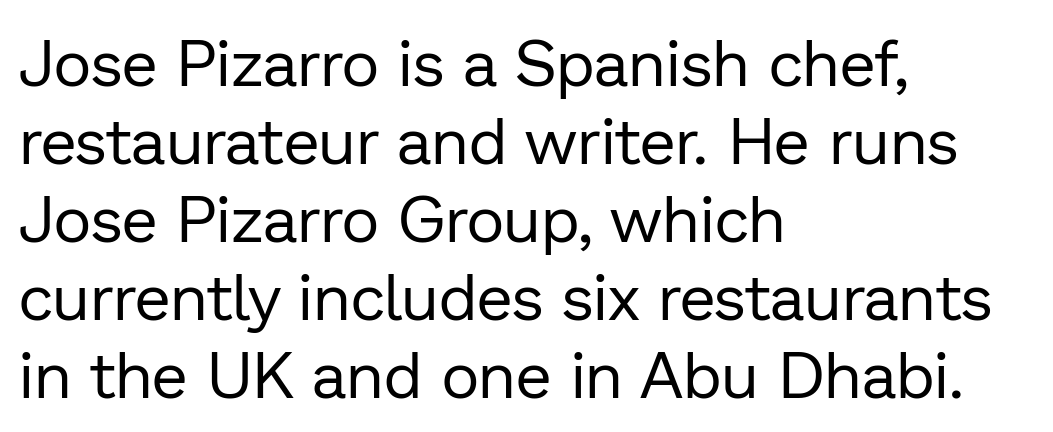
The image shows 65 px regular-weight sans-serif type, upright; set left-aligned, line spacing 1.2x, normal letter spacing, not underlined; low stroke contrast and a medium x-height.
